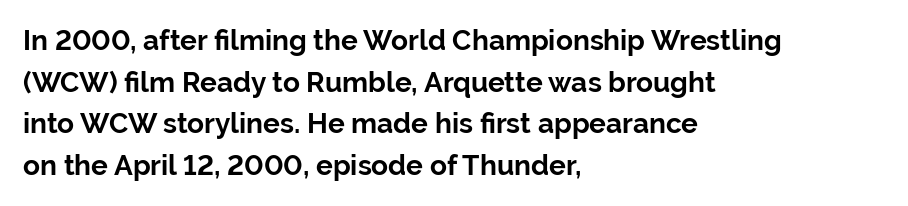
The image shows 28 px bold sans-serif type, upright; set left-aligned, normal line spacing (1.49x), normal letter spacing, not underlined; low stroke contrast and a medium x-height.
